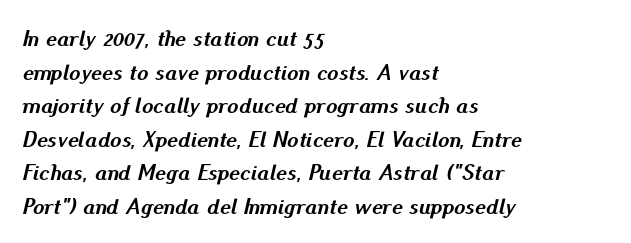
Q: Is the text bold? A: Yes.
Q: Is the text italic (slanted)? A: Yes, it leans right by about 13 degrees.
Q: Is the text underlined? A: No.
Q: How is the paragraph aligned? A: Left-aligned.
Q: Is the spacing between letters normal or unusually wide? A: Normal.
Q: Is the spacing between lines tight, normal or loose? A: Normal.
